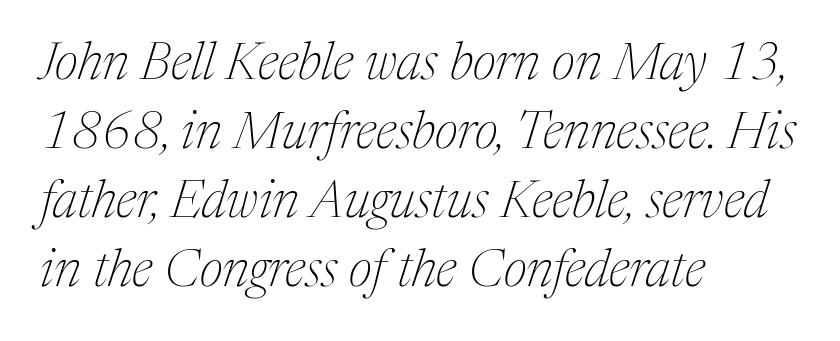
{"serif": "yes", "italic": "yes", "lean": "right", "slant_degrees": 17, "bold": "no", "weight": "thin", "width": "normal", "stroke_contrast": "medium", "x_height": "medium", "monospaced": "no", "underline": "no", "align": "left", "line_spacing": "normal", "line_spacing_ratio": 1.33, "letter_spacing": "normal", "letter_spacing_em": 0.0, "glyph_px": 52}
